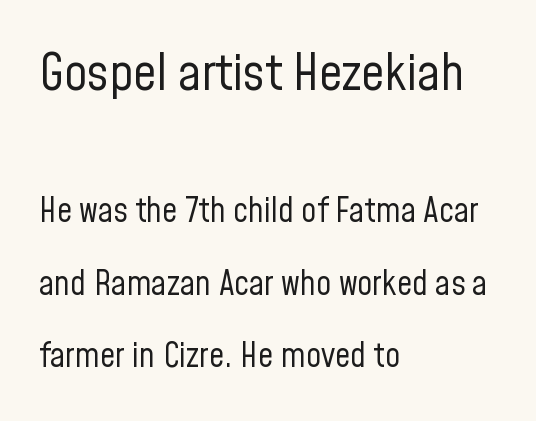
The image shows 51 px regular-weight, condensed sans-serif type, upright; set left-aligned, loose line spacing (2.13x), normal letter spacing, not underlined; the first (top) block is 1.5x larger; low stroke contrast and a medium x-height.
